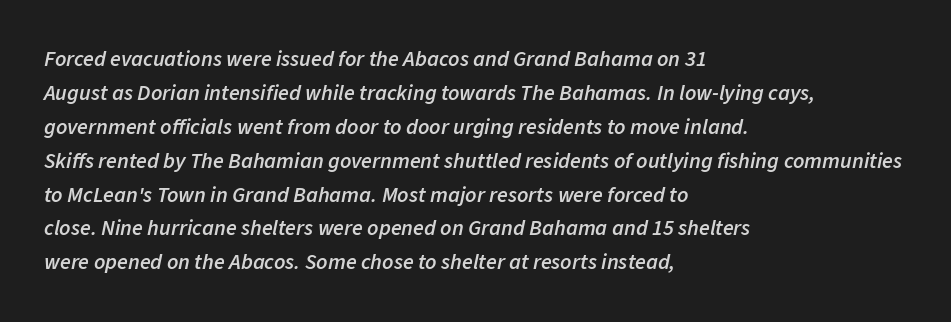
Q: Is the text bold? A: Semi-bold.
Q: Is the text italic (slanted)? A: Yes, it leans right by about 11 degrees.
Q: Is the text underlined? A: No.
Q: How is the paragraph aligned? A: Left-aligned.
Q: Is the spacing between letters normal or unusually wide? A: Normal.
Q: Is the spacing between lines tight, normal or loose? A: Normal.
